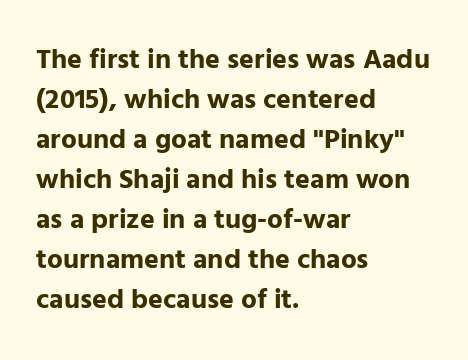
The space beneath each line is pristine and unruled. Layout note: lines flush left. How would I describe the line gaps? Plain and ordinary. The letters advance in unequal steps, a hallmark of proportional type. Is the type bold? Yes — the strokes are clearly thick and heavy.
